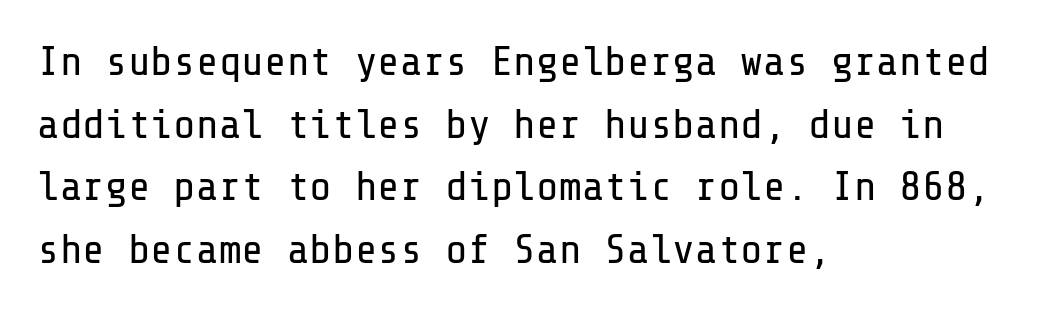
{"serif": "no", "italic": "no", "bold": "no", "weight": "regular", "width": "normal", "stroke_contrast": "low", "x_height": "medium", "underline": "no", "align": "left", "line_spacing": "normal", "line_spacing_ratio": 1.49, "letter_spacing": "normal", "letter_spacing_em": 0.0, "glyph_px": 42}
